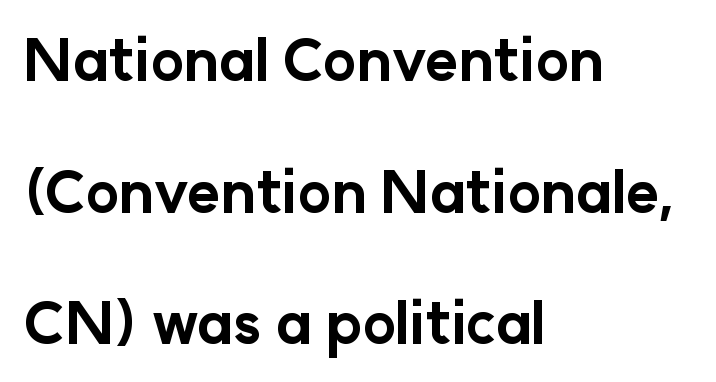
{"serif": "no", "italic": "no", "bold": "yes", "weight": "bold", "width": "normal", "stroke_contrast": "low", "x_height": "medium", "monospaced": "no", "underline": "no", "align": "left", "line_spacing": "loose", "line_spacing_ratio": 2.31, "letter_spacing": "normal", "letter_spacing_em": 0.0, "glyph_px": 57}
